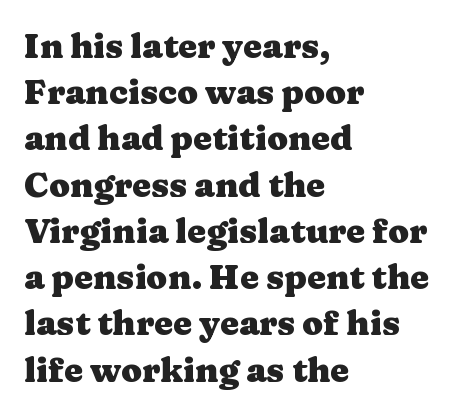
The image shows 34 px heavy, wide serif type, upright; set left-aligned, normal line spacing (1.36x), normal letter spacing, not underlined; medium stroke contrast and a medium x-height.
